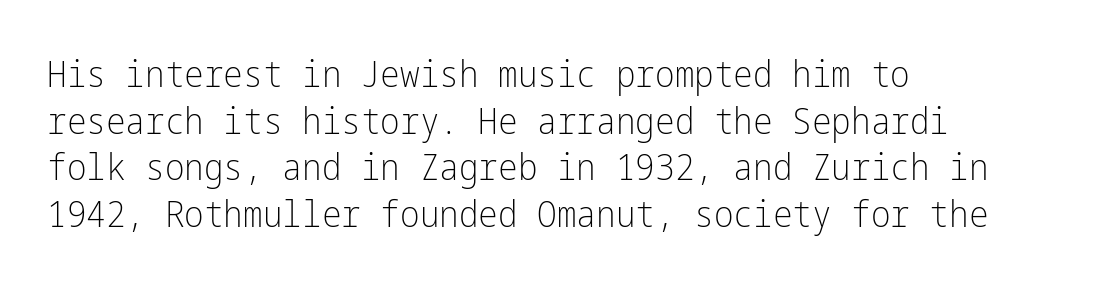
The image shows 37 px light, condensed sans-serif type, upright; set left-aligned, normal line spacing (1.26x), normal letter spacing, not underlined; low stroke contrast and a medium x-height.
